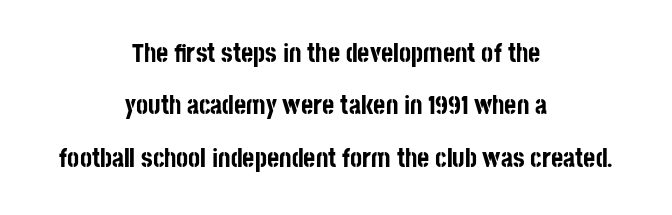
Q: Is the text bold? A: Yes.
Q: Is the text italic (slanted)? A: No, it is upright.
Q: Is the text underlined? A: No.
Q: How is the paragraph aligned? A: Centered.
Q: Is the spacing between letters normal or unusually wide? A: Normal.
Q: Is the spacing between lines tight, normal or loose? A: Loose.
